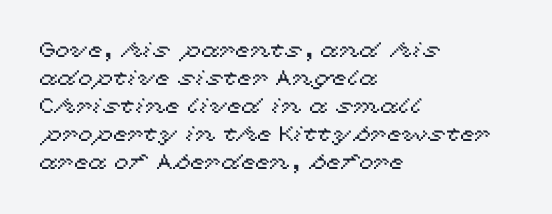
{"underline": "no", "align": "left", "line_spacing": "normal", "line_spacing_ratio": 1.33, "letter_spacing": "normal", "letter_spacing_em": 0.0, "glyph_px": 21}
